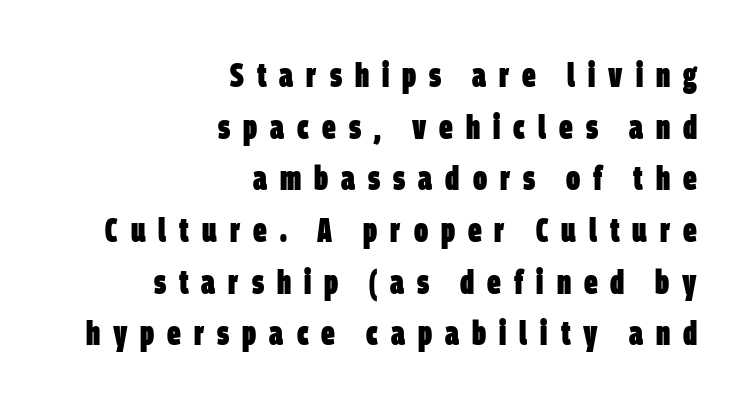
Clear beneath every line of the passage. The lines are quadded right. Tracking here is generous; glyphs stand well apart from one another. The rows are spaced the way most documents space them. Students, this is bold: see how much ink each stroke carries. Nope, no serifs anywhere on these letters.
